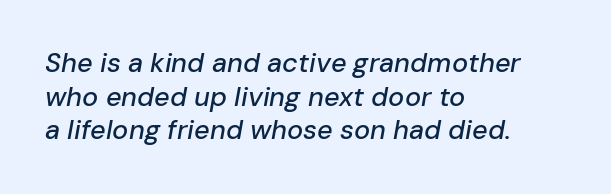
Visually the block forms a straight wall on the left and a jagged coastline on the right. Reading down the column, the eye jumps a familiar distance to each next line. The gap between lines stays unmarked. Tracking here is standard; glyphs follow each other at the usual distance.
